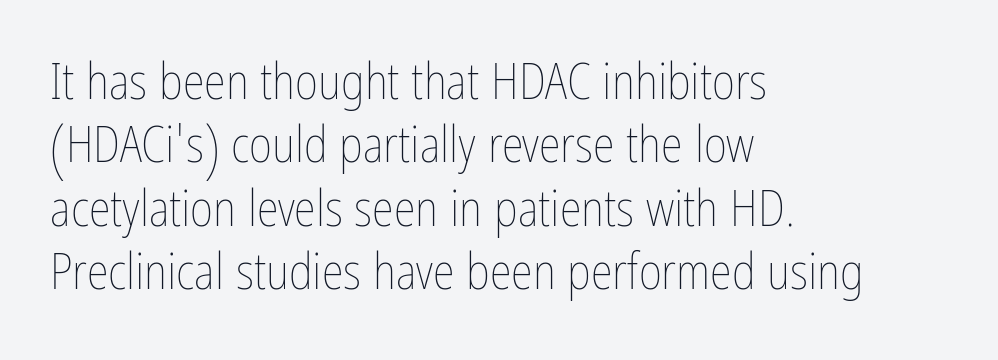
{"italic": "no", "bold": "no", "weight": "thin", "width": "condensed", "stroke_contrast": "low", "x_height": "medium", "monospaced": "no", "underline": "no", "align": "left", "line_spacing": "normal", "line_spacing_ratio": 1.27, "letter_spacing": "normal", "letter_spacing_em": 0.0, "glyph_px": 50}
